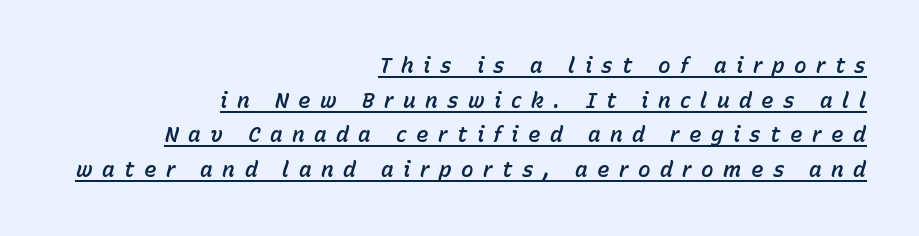
The image shows 21 px text type, italic (leaning right); set right-aligned, normal line spacing (1.65x), unusually wide letter spacing (+0.45 em), underlined.
